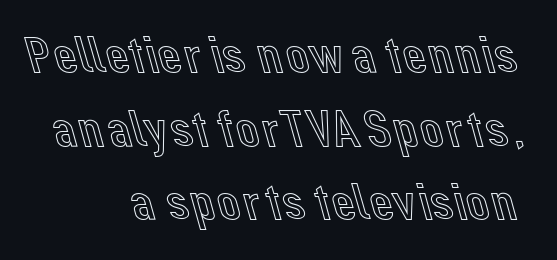
The passage shown is typed in a proportional face where columns would drift. The area under the type is left untouched. Nothing unusual about the tracking: characters are spaced as the font intends.
